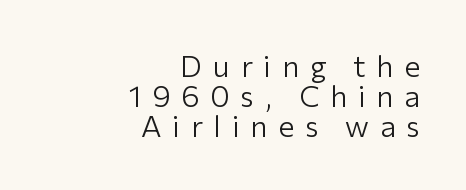
Q: Is the text bold? A: No.
Q: Is the text italic (slanted)? A: No, it is upright.
Q: Is the typeface a serif or a sans-serif typeface? A: Sans-serif.
Q: Is the text underlined? A: No.
Q: How is the paragraph aligned? A: Right-aligned.
Q: Is the spacing between letters normal or unusually wide? A: Unusually wide.
Q: Is the spacing between lines tight, normal or loose? A: Tight.
Q: Width (condensed, normal, or wide)? A: Normal.
Q: Stroke contrast? A: Low.
Q: x-height? A: Medium.
Q: Monospaced? A: No.
